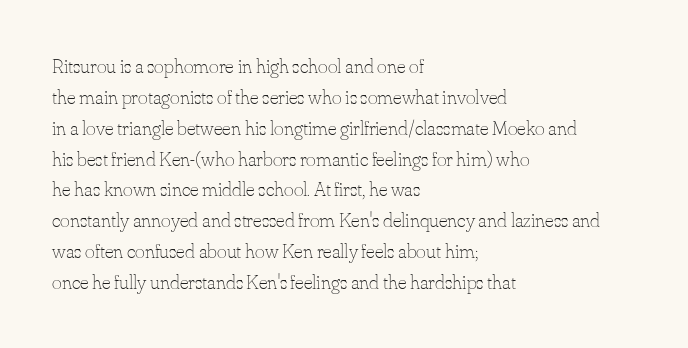
{"italic": "no", "bold": "no", "underline": "no", "align": "left", "line_spacing": "normal", "line_spacing_ratio": 1.47, "letter_spacing": "normal", "letter_spacing_em": 0.0, "glyph_px": 21}
